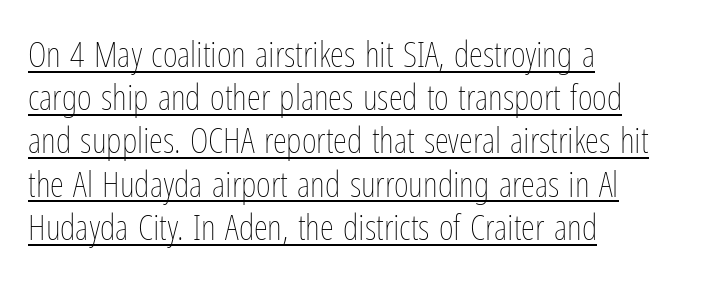
No heavy texture on the line: the type isn't bold. These lines were composed using upright roman letters. In terms of letterspacing, this is plain default setting. Beneath each row of characters lies a ruled line.
